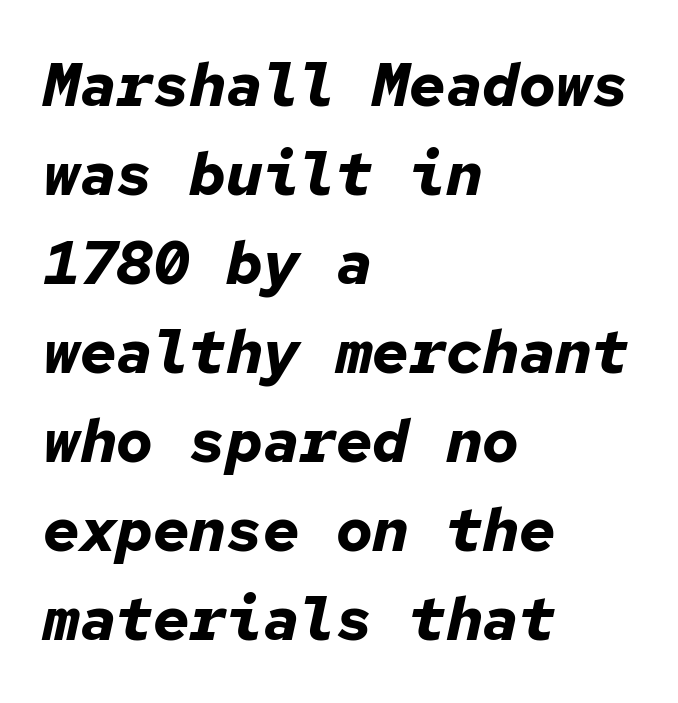
{"italic": "yes", "lean": "right", "slant_degrees": 12, "bold": "yes", "weight": "bold", "width": "normal", "stroke_contrast": "low", "x_height": "medium", "monospaced": "yes", "underline": "no", "align": "left", "line_spacing": "normal", "line_spacing_ratio": 1.46, "letter_spacing": "normal", "letter_spacing_em": 0.0, "glyph_px": 61}
